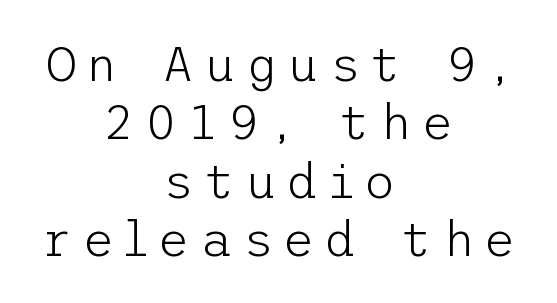
The image shows 49 px light sans-serif type, upright; set centered, line spacing 1.19x, unusually wide letter spacing (+0.2 em), not underlined; low stroke contrast and a medium x-height.
